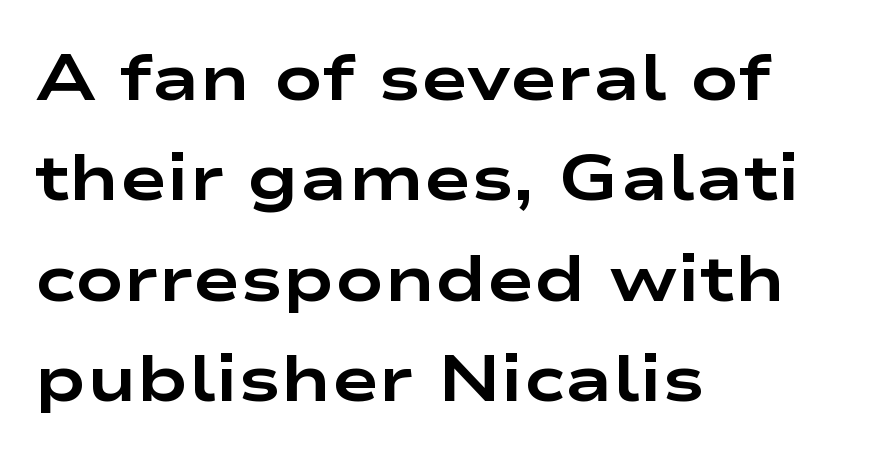
{"serif": "no", "italic": "no", "bold": "yes", "weight": "bold", "width": "wide", "stroke_contrast": "low", "x_height": "medium", "monospaced": "no", "underline": "no", "align": "left", "line_spacing": "normal", "line_spacing_ratio": 1.57, "letter_spacing": "normal", "letter_spacing_em": 0.0, "glyph_px": 64}
